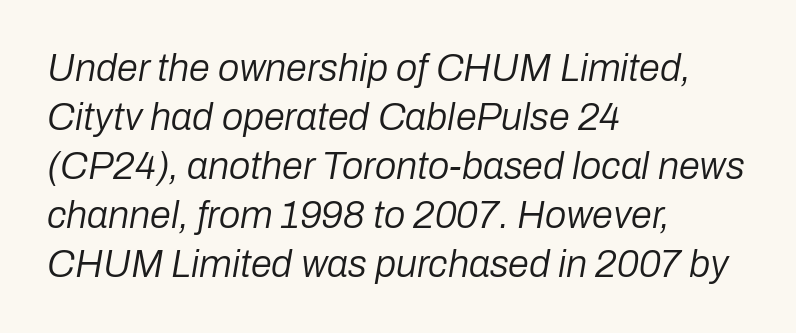
Q: Is the text bold? A: No.
Q: Is the text italic (slanted)? A: Yes, it leans right by about 10 degrees.
Q: Is the text underlined? A: No.
Q: How is the paragraph aligned? A: Left-aligned.
Q: Is the spacing between letters normal or unusually wide? A: Normal.
Q: Is the spacing between lines tight, normal or loose? A: Normal.
Q: Width (condensed, normal, or wide)? A: Normal.
Q: Stroke contrast? A: Low.
Q: x-height? A: Medium.
Q: Monospaced? A: No.
